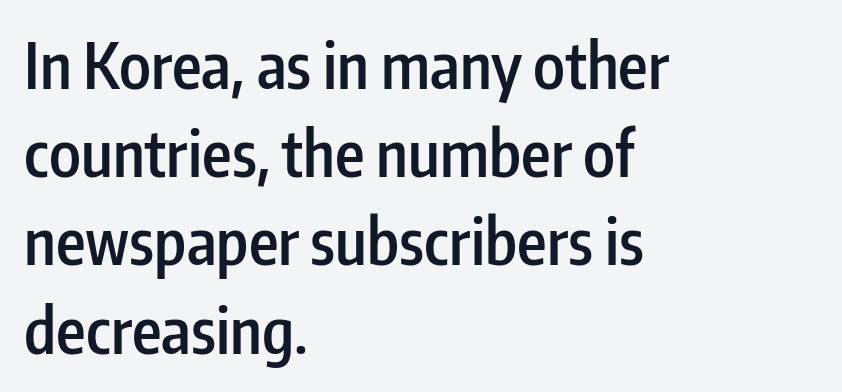
A sans-serif font was chosen for this passage. Clear beneath every line of the passage. If you measured baseline to baseline, you'd find a middling distance. The rendering uses natural spacing where letterforms have individual widths. This sample is left-justified, so line endings fall wherever the words run out.
